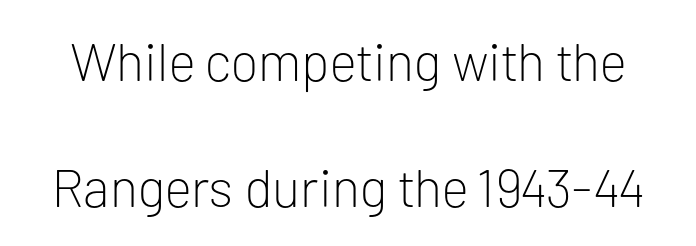
Q: Is the text bold? A: No.
Q: Is the text italic (slanted)? A: No, it is upright.
Q: Is the typeface a serif or a sans-serif typeface? A: Sans-serif.
Q: Is the text underlined? A: No.
Q: Is the spacing between letters normal or unusually wide? A: Normal.
Q: Is the spacing between lines tight, normal or loose? A: Loose.
Q: Width (condensed, normal, or wide)? A: Normal.
Q: Stroke contrast? A: Low.
Q: x-height? A: Medium.
Q: Monospaced? A: No.
